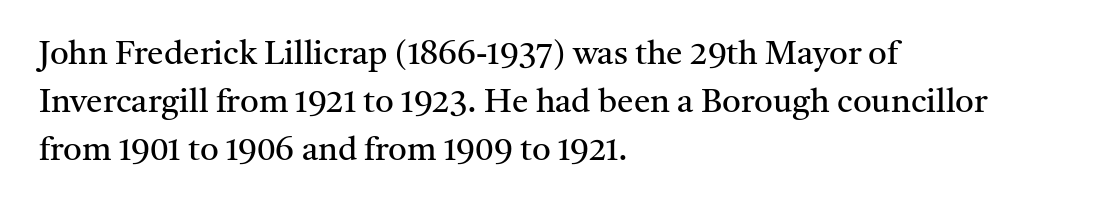
The image shows 33 px regular-weight serif type, upright; set left-aligned, normal line spacing (1.45x), normal letter spacing, not underlined; medium stroke contrast and a medium x-height.
